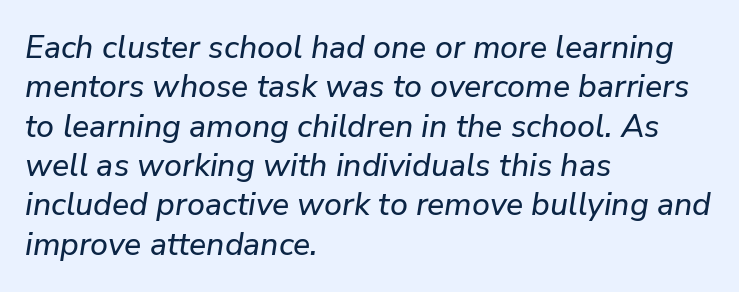
{"italic": "yes", "lean": "right", "slant_degrees": 9, "width": "normal", "stroke_contrast": "low", "x_height": "medium", "monospaced": "no", "underline": "no", "align": "left", "line_spacing_ratio": 1.23, "letter_spacing": "normal", "letter_spacing_em": 0.0, "glyph_px": 32}
